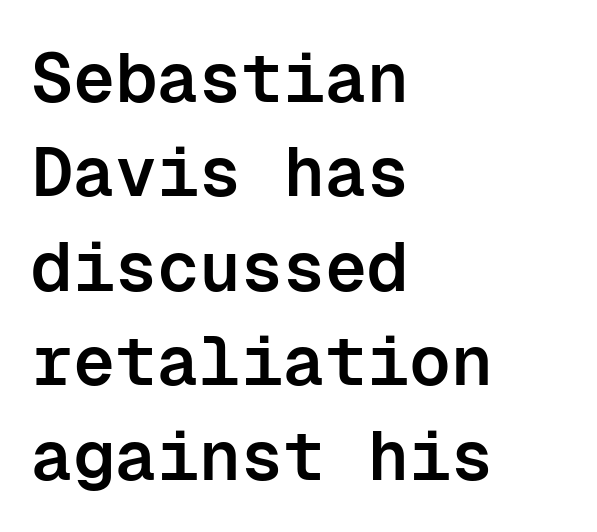
Q: Is the text bold? A: Semi-bold.
Q: Is the text italic (slanted)? A: No, it is upright.
Q: Is the typeface a serif or a sans-serif typeface? A: Sans-serif.
Q: Is the text underlined? A: No.
Q: How is the paragraph aligned? A: Left-aligned.
Q: Is the spacing between letters normal or unusually wide? A: Normal.
Q: Is the spacing between lines tight, normal or loose? A: Normal.
Q: Width (condensed, normal, or wide)? A: Normal.
Q: Stroke contrast? A: Low.
Q: x-height? A: Medium.
Q: Monospaced? A: Yes.
